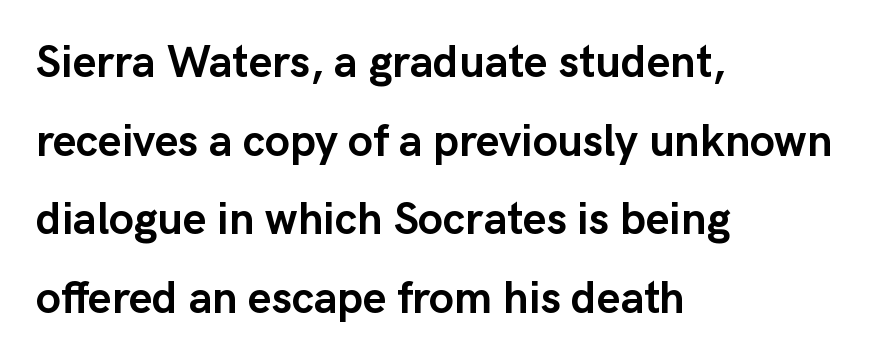
Proportional: the letters do not fall into vertical columns. What weight is shown? A full bold with thick strokes. Standard letterfit; no display-style spreading of the glyphs. Unlike a traditional serif, this face leaves its strokes unadorned. Line beginnings align vertically; line endings do not.
